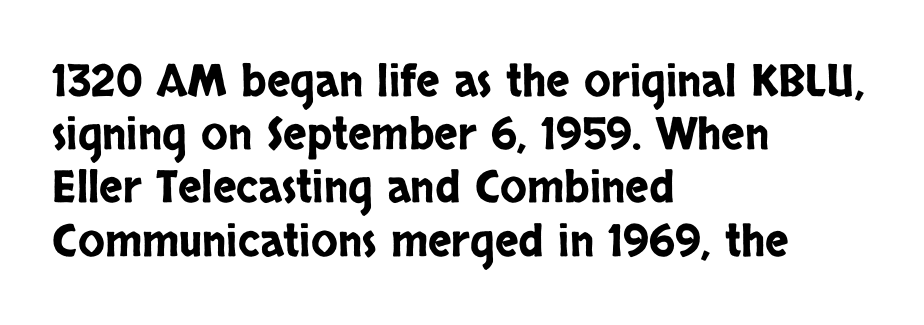
The rendering shows plain stroke endings on the letterforms — a sans-serif design. Each letter keeps its own natural width here, so spacing adapts to shape. This sample uses an upright cut, with every glyph sitting square on the baseline. Only glyphs here, with clear space below each row. The setting favours the left margin, as ordinary paragraphs usually do.
